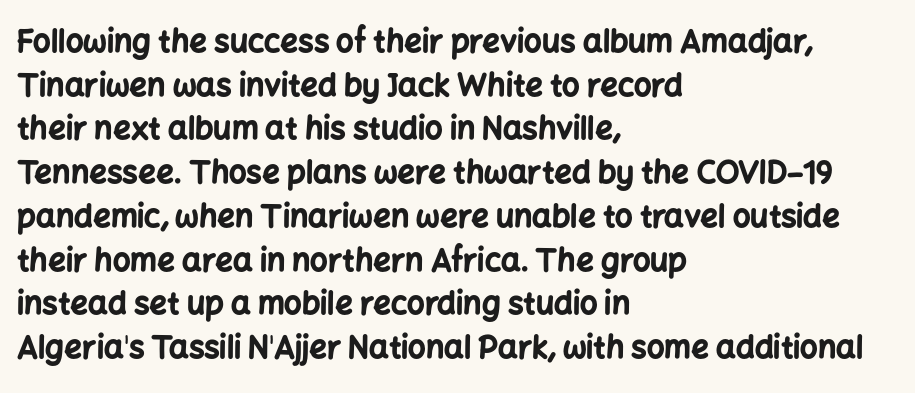
One-word summary of the alignment: left. Bare-footed words on every line. Here the glyphs are tracked normally, forming tight word shapes. A typesetter would call this proportional, since set widths differ per character.
